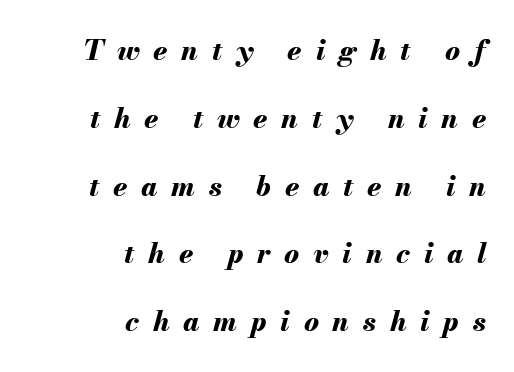
{"italic": "yes", "lean": "right", "slant_degrees": 13, "bold": "yes", "weight": "bold", "width": "normal", "stroke_contrast": "medium", "x_height": "small", "monospaced": "no", "underline": "no", "align": "right", "line_spacing": "loose", "line_spacing_ratio": 2.42, "letter_spacing": "wide", "letter_spacing_em": 0.49, "glyph_px": 28}
